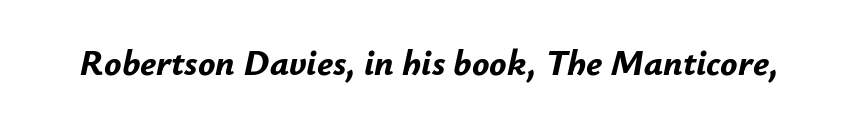
The image shows 36 px bold type, italic (leaning right); set normal letter spacing, not underlined; low stroke contrast and a small x-height.
